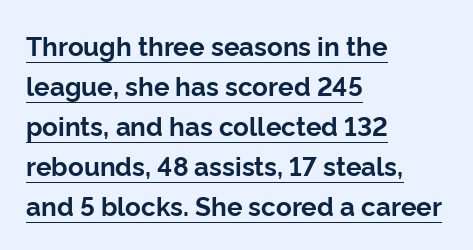
The image shows 26 px bold type, upright; set left-aligned, normal line spacing (1.54x), normal letter spacing, underlined.
